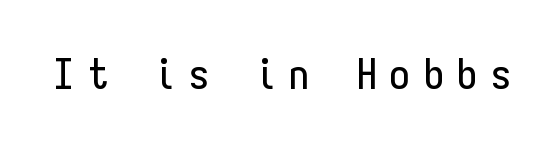
The image shows 42 px condensed sans-serif type, upright, monospaced; set unusually wide letter spacing (+0.3 em), not underlined; low stroke contrast and a medium x-height.
